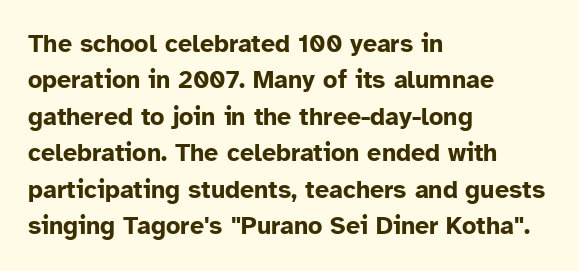
{"italic": "no", "bold": "yes", "underline": "no", "align": "left", "line_spacing": "normal", "line_spacing_ratio": 1.46, "letter_spacing": "normal", "letter_spacing_em": 0.0, "glyph_px": 25}
